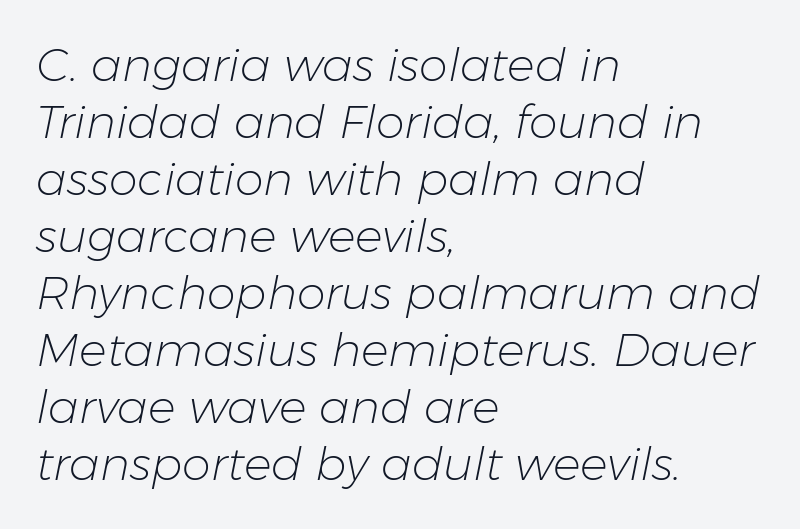
{"italic": "yes", "lean": "right", "slant_degrees": 11, "bold": "no", "weight": "light", "width": "normal", "stroke_contrast": "low", "x_height": "medium", "monospaced": "no", "underline": "no", "align": "left", "line_spacing_ratio": 1.24, "letter_spacing": "normal", "letter_spacing_em": 0.0, "glyph_px": 46}
